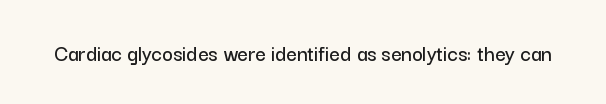
Each word holds together tightly as a unit, with standard inter-letter gaps. Posture: upright roman. The specimen omits any rule beneath the text block's lines.
